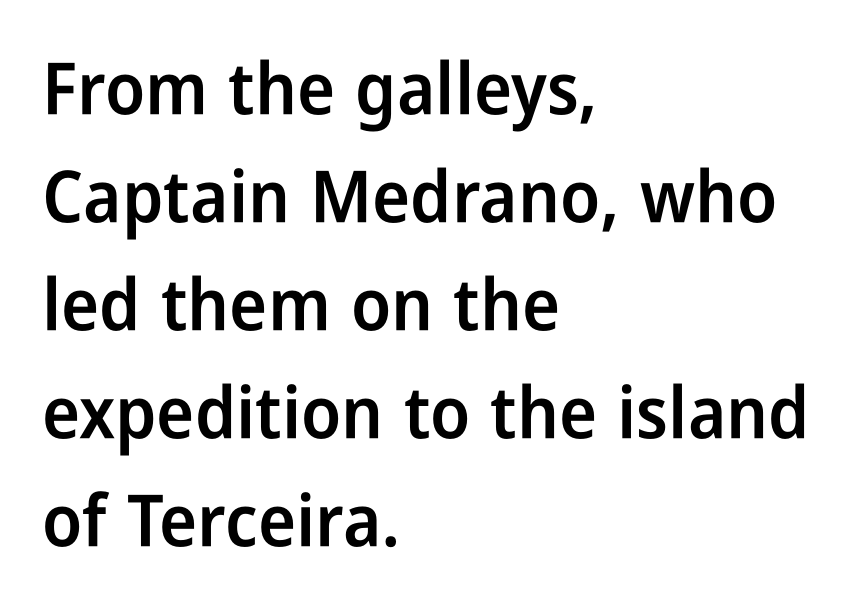
You could call the tracking neutral — neither tight nor loose. The typeface chosen for these lines omits serifs. The glyphs have the mass of a demibold cut, below bold. Think of a printed novel: that variable character pitch is what you see here.
